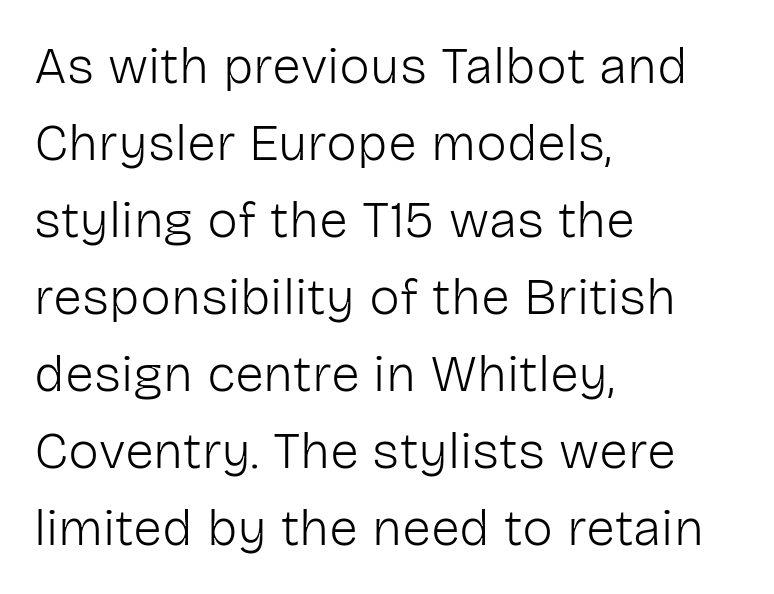
Proportional: the letters do not fall into vertical columns. Quick note: interline space is typical. Does the type have serifs? No, each stem ends abruptly. These lines keep a tight, regular rhythm from letter to letter.
